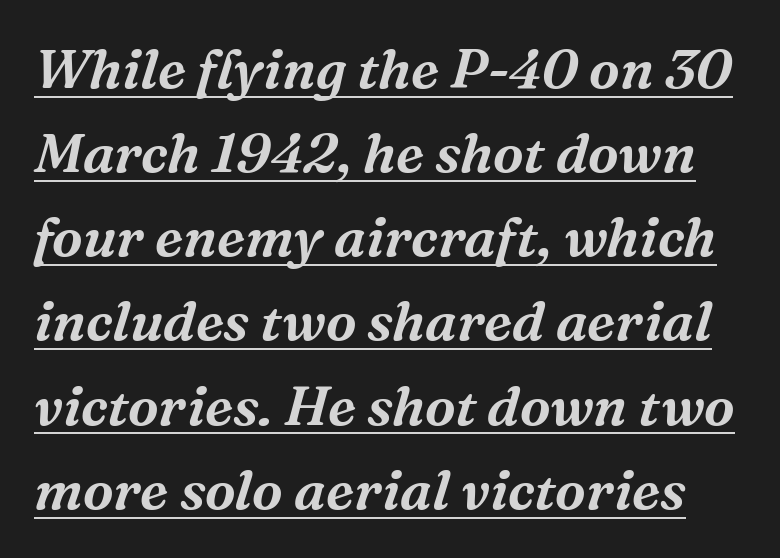
Q: Is the text italic (slanted)? A: Yes, it leans right by about 16 degrees.
Q: Is the typeface a serif or a sans-serif typeface? A: Serif.
Q: Is the text underlined? A: Yes.
Q: Is the spacing between letters normal or unusually wide? A: Normal.
Q: Is the spacing between lines tight, normal or loose? A: Normal.
Q: Width (condensed, normal, or wide)? A: Normal.
Q: Stroke contrast? A: Medium.
Q: x-height? A: Medium.
Q: Monospaced? A: No.
